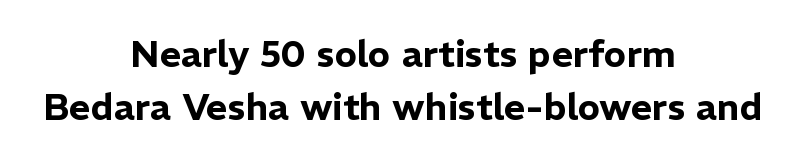
{"serif": "no", "italic": "no", "width": "normal", "stroke_contrast": "low", "x_height": "medium", "monospaced": "no", "underline": "no", "align": "center", "line_spacing": "normal", "line_spacing_ratio": 1.43, "letter_spacing": "normal", "letter_spacing_em": 0.0, "glyph_px": 37}
